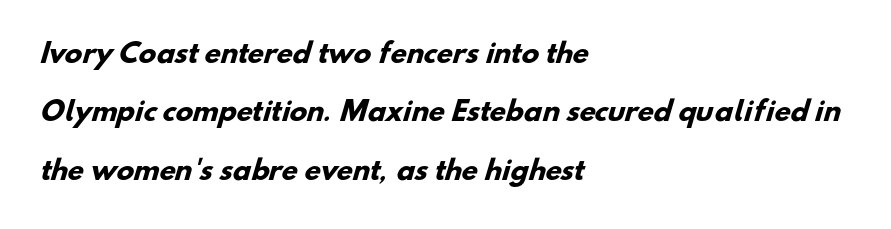
Check under the words: just untouched page. The compositor pushed each line to the left boundary. Its strokes are broad and dark, the hallmark of bold type. Loosely led — the rows are spread out. The face used here is rendered with its standard letterfit.
